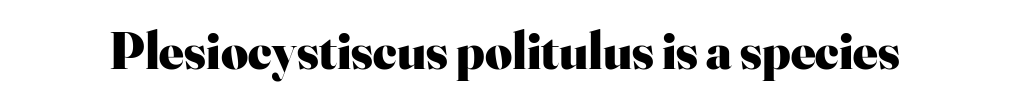
{"serif": "yes", "italic": "no", "bold": "yes", "weight": "heavy", "width": "normal", "stroke_contrast": "high", "x_height": "small", "monospaced": "no", "underline": "no", "letter_spacing": "normal", "letter_spacing_em": 0.0, "glyph_px": 52}
